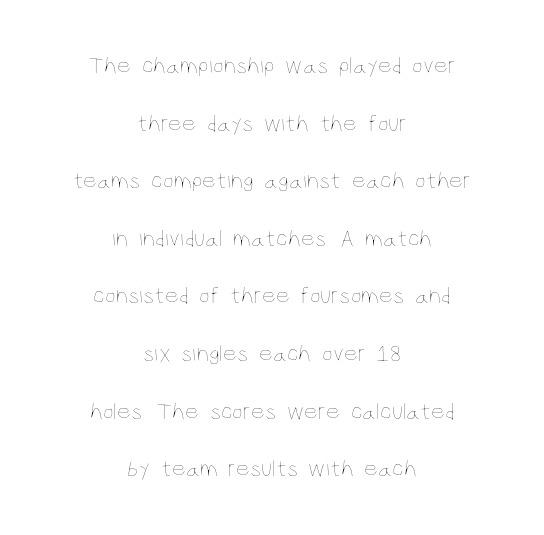
The image shows 24 px text type, upright; set centered, loose line spacing (2.4x), normal letter spacing, not underlined.
